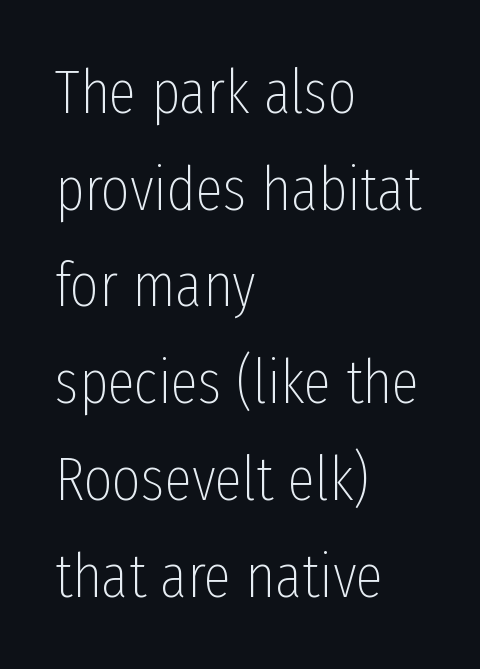
You could call the tracking neutral — neither tight nor loose. Proportional: the letters do not fall into vertical columns. A sans-serif font was chosen for this passage. The words here are not underlined.
